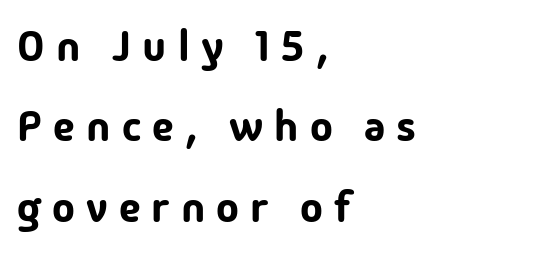
Upright lettering throughout. These lines are set flush left with a ragged right edge. The rendering shows plain stroke endings on the letterforms — a sans-serif design. The letters advance in unequal steps, a hallmark of proportional type.
